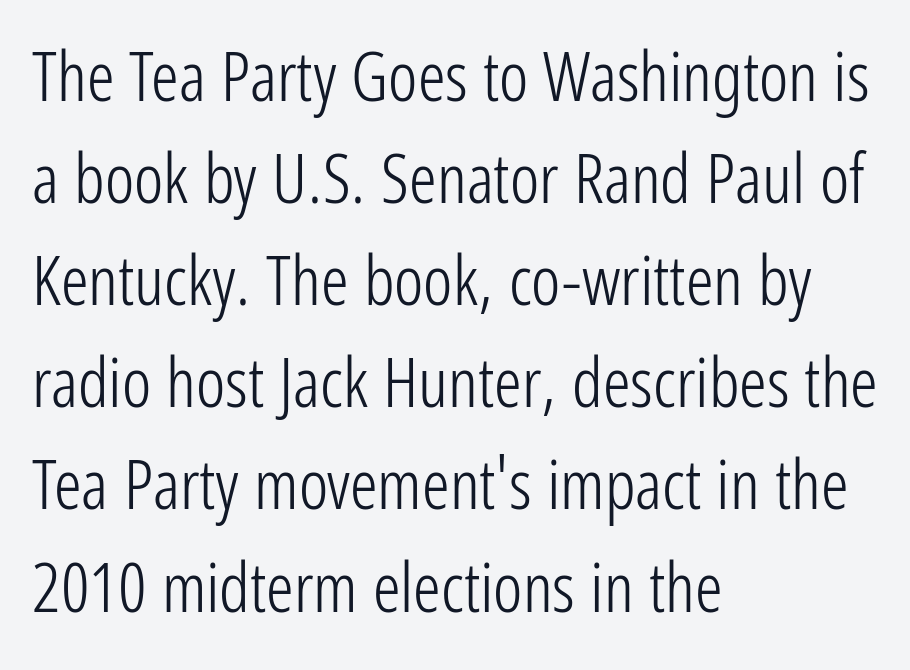
Q: Is the text bold? A: No.
Q: Is the text italic (slanted)? A: No, it is upright.
Q: Is the typeface a serif or a sans-serif typeface? A: Sans-serif.
Q: Is the text underlined? A: No.
Q: How is the paragraph aligned? A: Left-aligned.
Q: Is the spacing between letters normal or unusually wide? A: Normal.
Q: Is the spacing between lines tight, normal or loose? A: Normal.
Q: Width (condensed, normal, or wide)? A: Condensed.
Q: Stroke contrast? A: Low.
Q: x-height? A: Medium.
Q: Monospaced? A: No.
